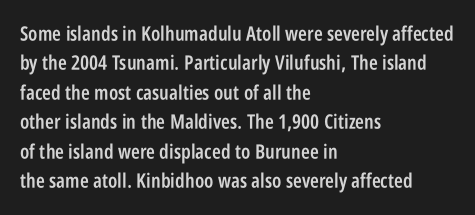
A bare baseline throughout the passage. Vertically, the passage feels balanced, rows spaced as you'd expect. Horizontal alignment here is leftward, the default for most running prose. Is the type bold? Partly — it's a semibold, heavier than regular but not fully bold.
